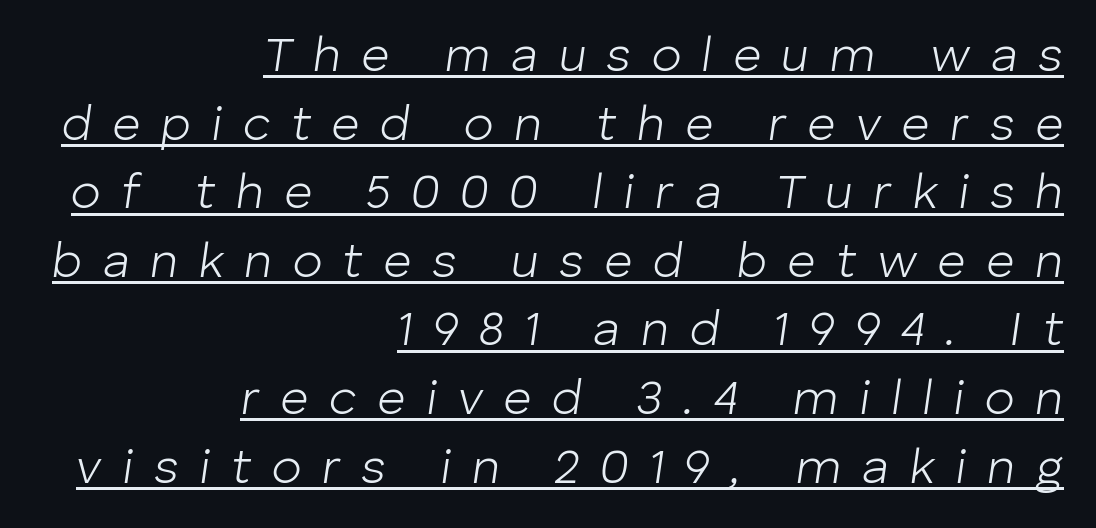
Each line ends at the same right margin while the left side varies. The letters advance in unequal steps, a hallmark of proportional type. A normal amount of white space separates one row of letters from the next. Tracking here is generous; glyphs stand well apart from one another.
